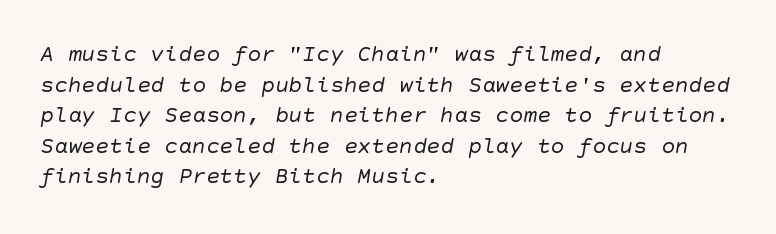
Q: Is the text bold? A: No.
Q: Is the text underlined? A: No.
Q: How is the paragraph aligned? A: Left-aligned.
Q: Is the spacing between letters normal or unusually wide? A: Normal.
Q: Is the spacing between lines tight, normal or loose? A: Normal.
